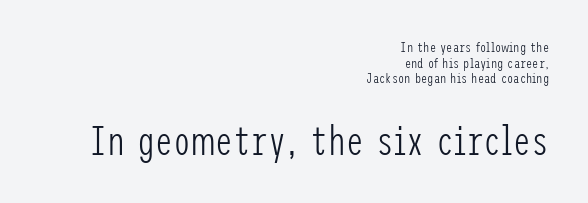
Q: Is the text bold? A: No.
Q: Is the text italic (slanted)? A: No, it is upright.
Q: Is the typeface a serif or a sans-serif typeface? A: Sans-serif.
Q: Is the text underlined? A: No.
Q: How is the paragraph aligned? A: Right-aligned.
Q: Is the spacing between letters normal or unusually wide? A: Normal.
Q: Is the spacing between lines tight, normal or loose? A: Tight.
Q: Which block of text is set in a larger size, the first (top) or the second (bottom)? A: The second (bottom) one.
Q: Width (condensed, normal, or wide)? A: Condensed.
Q: Stroke contrast? A: Low.
Q: x-height? A: Medium.
